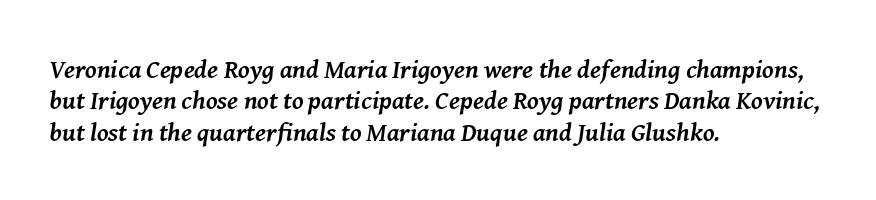
Glance below the letters and you will spot only blank space. The rendering applies a slant to the glyphs. Bold? Absolutely — the strokes are thick and heavy. Leftover space on each line is placed entirely after the last word.
